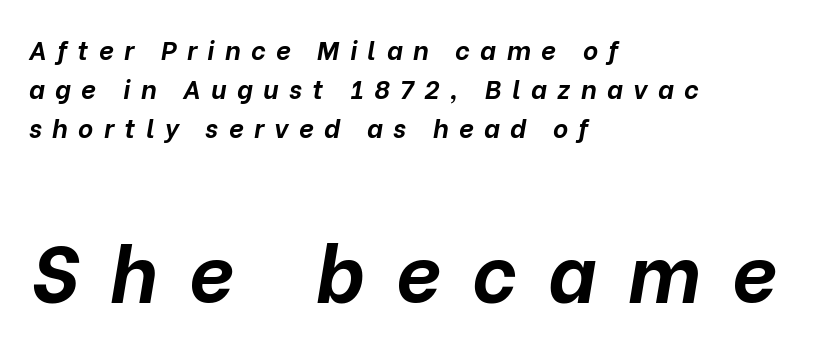
This is oblique type, the kind used for emphasis or titles. The line texture is sparse and dotted thanks to wide tracking. Successive baselines arrive at the customary interval. Bold? Absolutely — the strokes are thick and heavy. These lines are rendered in a variable-pitch font. Notice how the passage keeps a crisp vertical edge on the left only.
